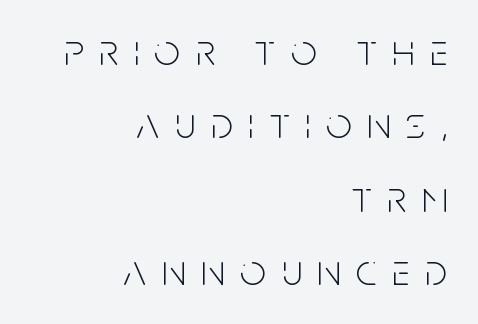
Q: Is the text bold? A: No.
Q: Is the text italic (slanted)? A: No, it is upright.
Q: Is the typeface a serif or a sans-serif typeface? A: Sans-serif.
Q: Is the text underlined? A: No.
Q: How is the paragraph aligned? A: Right-aligned.
Q: Is the spacing between letters normal or unusually wide? A: Unusually wide.
Q: Is the spacing between lines tight, normal or loose? A: Normal.
Q: Width (condensed, normal, or wide)? A: Condensed.
Q: Stroke contrast? A: Low.
Q: x-height? A: Large.
Q: Monospaced? A: No.
